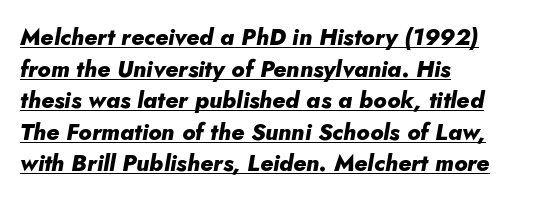
The image shows 23 px bold type, italic (leaning right); set left-aligned, normal line spacing (1.37x), normal letter spacing, underlined.
